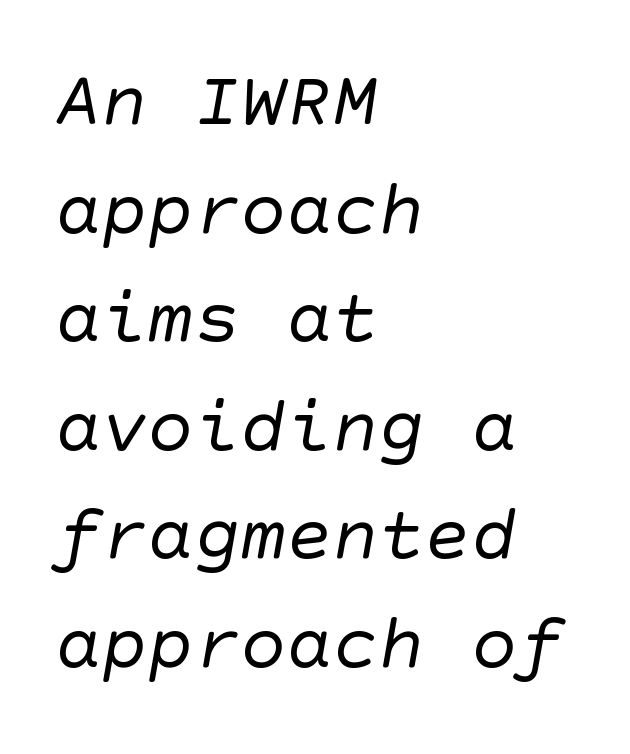
The image shows 77 px regular-weight sans-serif type; set left-aligned, normal line spacing (1.41x), normal letter spacing, not underlined; low stroke contrast and a large x-height.
